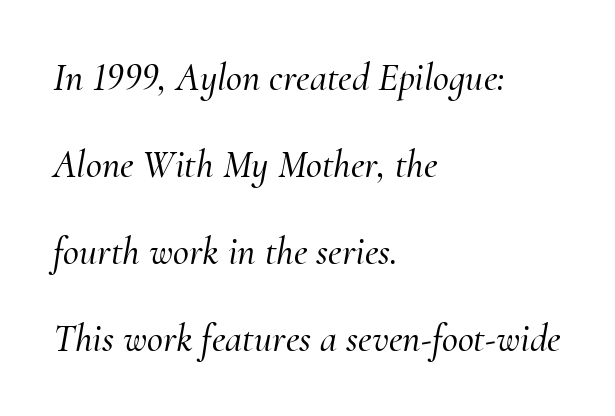
{"serif": "yes", "italic": "yes", "lean": "right", "slant_degrees": 10, "width": "normal", "stroke_contrast": "medium", "x_height": "small", "monospaced": "no", "underline": "no", "align": "left", "line_spacing": "loose", "line_spacing_ratio": 2.23, "letter_spacing": "normal", "letter_spacing_em": 0.0, "glyph_px": 39}
